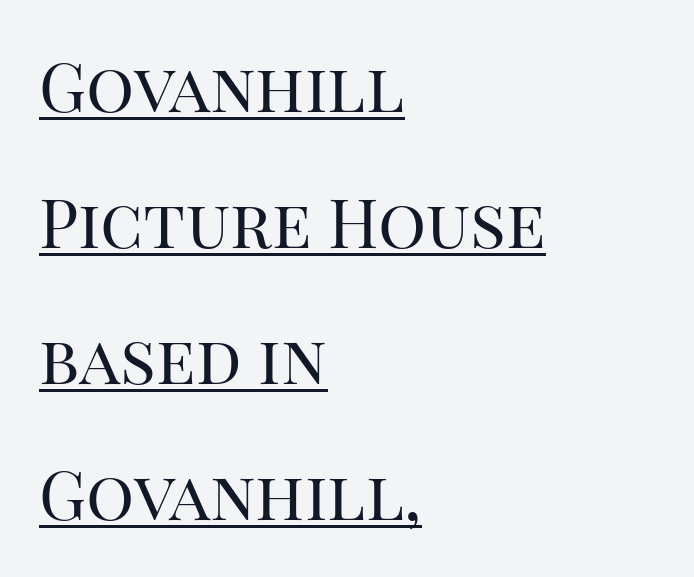
Q: Is the text bold? A: No.
Q: Is the text italic (slanted)? A: No, it is upright.
Q: Is the typeface a serif or a sans-serif typeface? A: Serif.
Q: Is the text underlined? A: Yes.
Q: How is the paragraph aligned? A: Left-aligned.
Q: Is the spacing between letters normal or unusually wide? A: Normal.
Q: Is the spacing between lines tight, normal or loose? A: Loose.
Q: Width (condensed, normal, or wide)? A: Normal.
Q: Stroke contrast? A: High.
Q: x-height? A: Large.
Q: Monospaced? A: No.
